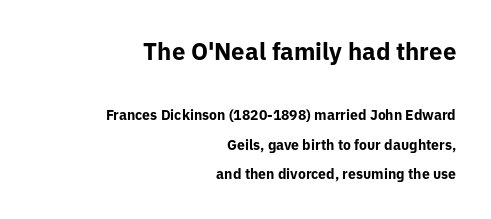
Q: Is the text bold? A: Yes.
Q: Is the text italic (slanted)? A: No, it is upright.
Q: Is the text underlined? A: No.
Q: How is the paragraph aligned? A: Right-aligned.
Q: Is the spacing between letters normal or unusually wide? A: Normal.
Q: Is the spacing between lines tight, normal or loose? A: Loose.
Q: Which block of text is set in a larger size, the first (top) or the second (bottom)? A: The first (top) one.
